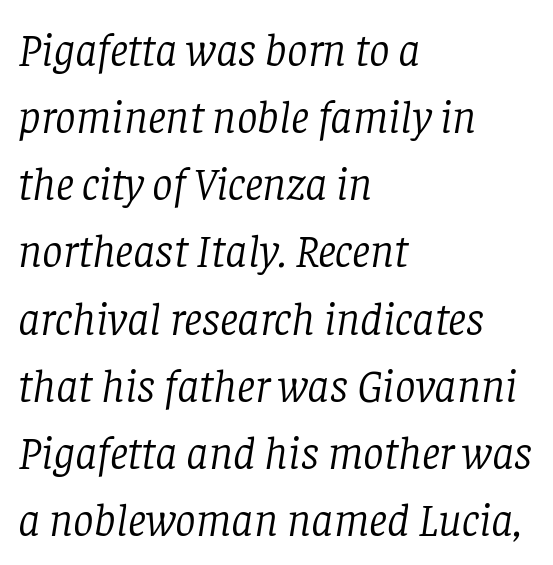
Q: Is the text bold? A: No.
Q: Is the text italic (slanted)? A: Yes, it leans right by about 8 degrees.
Q: Is the typeface a serif or a sans-serif typeface? A: Serif.
Q: Is the text underlined? A: No.
Q: How is the paragraph aligned? A: Left-aligned.
Q: Is the spacing between letters normal or unusually wide? A: Normal.
Q: Is the spacing between lines tight, normal or loose? A: Normal.
Q: Width (condensed, normal, or wide)? A: Normal.
Q: Stroke contrast? A: Low.
Q: x-height? A: Large.
Q: Monospaced? A: No.
